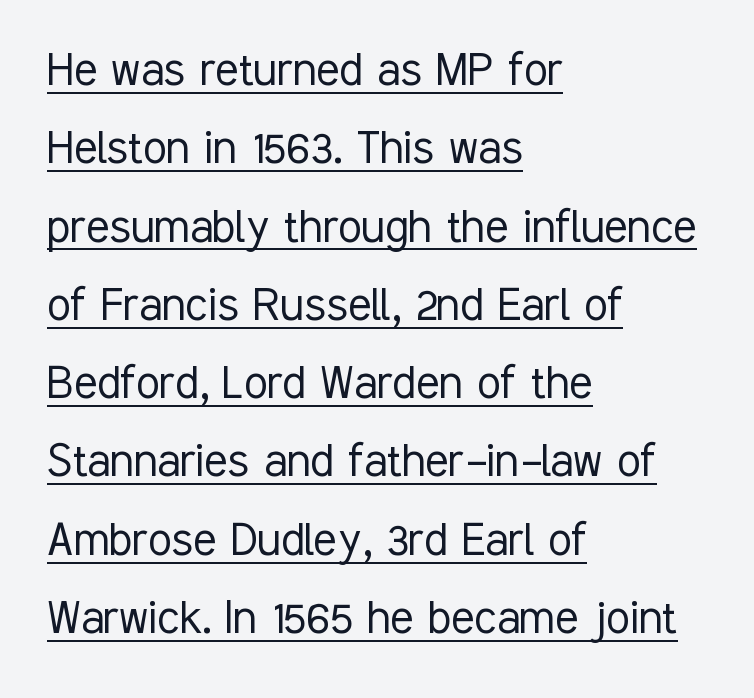
The compositor pushed each line to the left boundary. The font is comparable to plain body text, perhaps lighter. When letters stand straight like this, we call the style roman or upright. You can tell from the bare stems that sans-serif type was used. A baseline rule has been typeset under these characters. The line texture is even and compact thanks to regular tracking.
